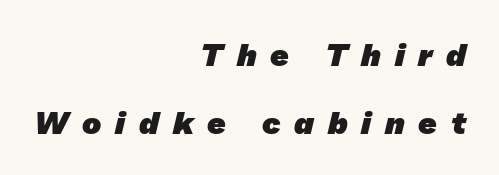
The typeface chosen for these lines omits serifs. Here the glyphs are tracked loosely, breaking word shapes into spaced letters. In CSS terms this would be text-align: right. A bare baseline throughout the passage. Spacing verdict: proportional, widths tailored to each character. A typesetter would call this leading open, well beyond the default.
